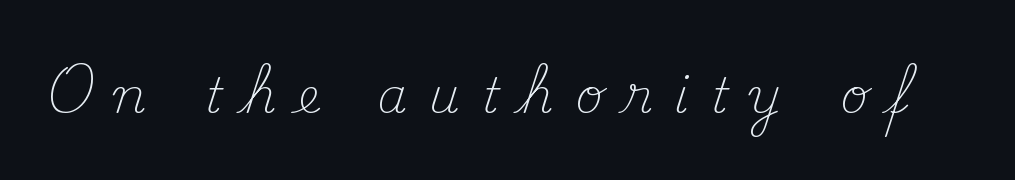
The image shows 48 px light serif type; set unusually wide letter spacing (+0.45 em), not underlined; medium stroke contrast and a small x-height.
